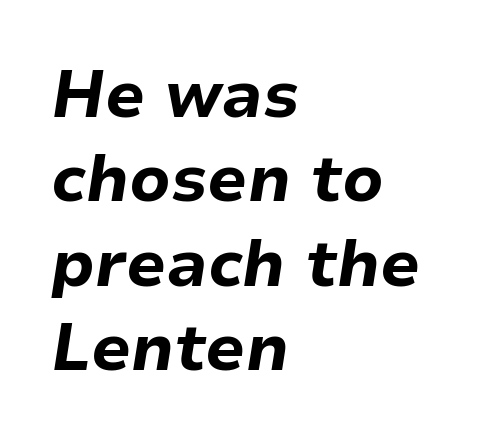
{"italic": "yes", "lean": "right", "slant_degrees": 9, "bold": "yes", "weight": "bold", "width": "normal", "stroke_contrast": "low", "x_height": "medium", "monospaced": "no", "underline": "no", "align": "left", "line_spacing": "normal", "line_spacing_ratio": 1.3, "letter_spacing": "normal", "letter_spacing_em": 0.0, "glyph_px": 65}
